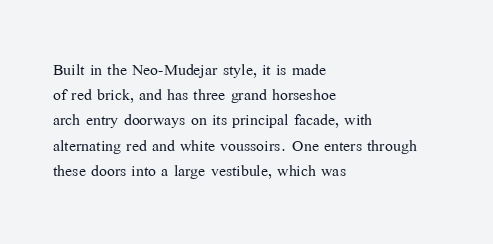
Q: Is the text bold? A: No.
Q: Is the text italic (slanted)? A: No, it is upright.
Q: Is the text underlined? A: No.
Q: How is the paragraph aligned? A: Left-aligned.
Q: Is the spacing between letters normal or unusually wide? A: Normal.
